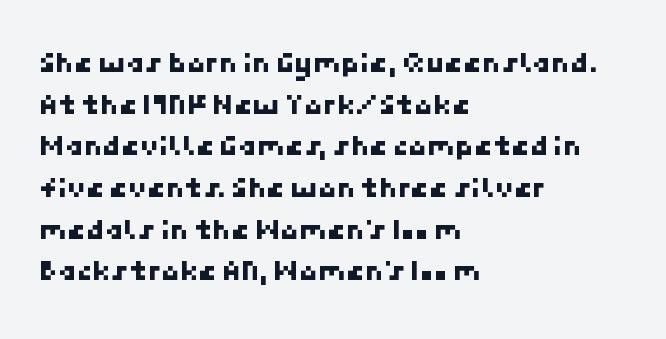
{"serif": "no", "width": "normal", "stroke_contrast": "low", "x_height": "medium", "underline": "no", "align": "left", "line_spacing": "normal", "line_spacing_ratio": 1.39, "letter_spacing": "normal", "letter_spacing_em": 0.0, "glyph_px": 30}
